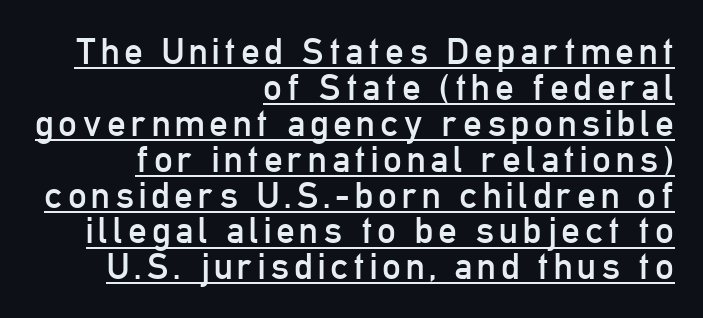
{"serif": "no", "italic": "no", "bold": "no", "weight": "regular", "width": "condensed", "stroke_contrast": "low", "x_height": "medium", "monospaced": "no", "underline": "yes", "align": "right", "line_spacing": "tight", "line_spacing_ratio": 0.97, "glyph_px": 37}
